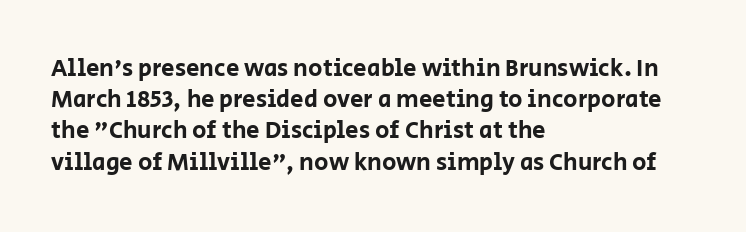
Does the copy run flush right? No — it runs flush left. The font's upright variant was chosen for this text. Descender tails drop into unmarked territory. Reading down the column, the eye jumps a familiar distance to each next line.
